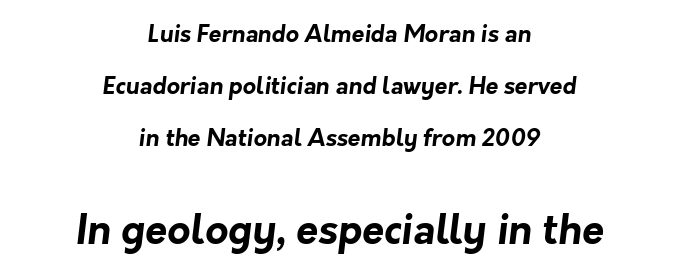
The line texture is even and compact thanks to regular tracking. Unmarked baselines from the first word to the last. The lines in this sample share a center point and differ in where they start and stop. Is there much room between lines? Yes — plenty of vertical air separates them.
